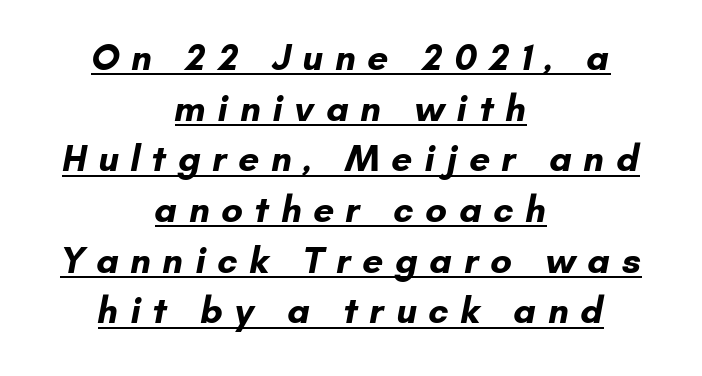
Q: Is the text bold? A: Yes.
Q: Is the typeface a serif or a sans-serif typeface? A: Sans-serif.
Q: Is the text underlined? A: Yes.
Q: How is the paragraph aligned? A: Centered.
Q: Is the spacing between letters normal or unusually wide? A: Unusually wide.
Q: Is the spacing between lines tight, normal or loose? A: Normal.
Q: Width (condensed, normal, or wide)? A: Normal.
Q: Stroke contrast? A: Low.
Q: x-height? A: Small.
Q: Monospaced? A: No.
